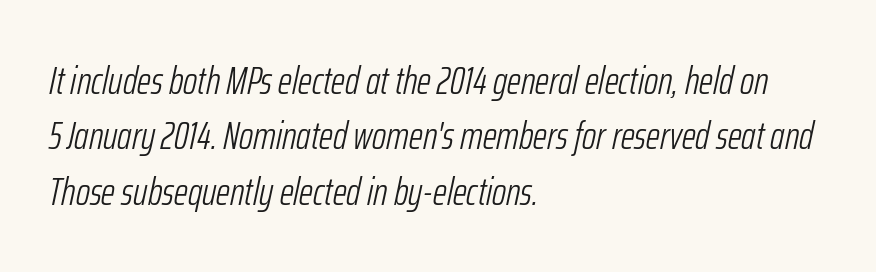
The image shows 39 px light, condensed type, italic (leaning right); set left-aligned, normal line spacing (1.42x), normal letter spacing, not underlined; low stroke contrast and a medium x-height.
